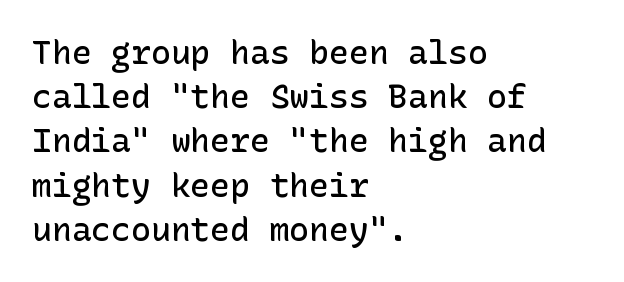
Q: Is the text bold? A: Semi-bold.
Q: Is the text italic (slanted)? A: No, it is upright.
Q: Is the typeface a serif or a sans-serif typeface? A: Sans-serif.
Q: Is the text underlined? A: No.
Q: How is the paragraph aligned? A: Left-aligned.
Q: Is the spacing between letters normal or unusually wide? A: Normal.
Q: Is the spacing between lines tight, normal or loose? A: Normal.
Q: Width (condensed, normal, or wide)? A: Normal.
Q: Stroke contrast? A: Low.
Q: x-height? A: Medium.
